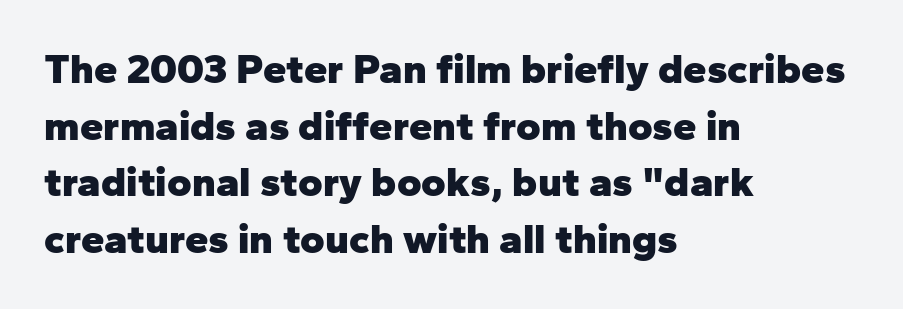
The image shows 42 px heavy sans-serif type, upright; set left-aligned, normal line spacing (1.35x), normal letter spacing, not underlined; low stroke contrast and a medium x-height.
